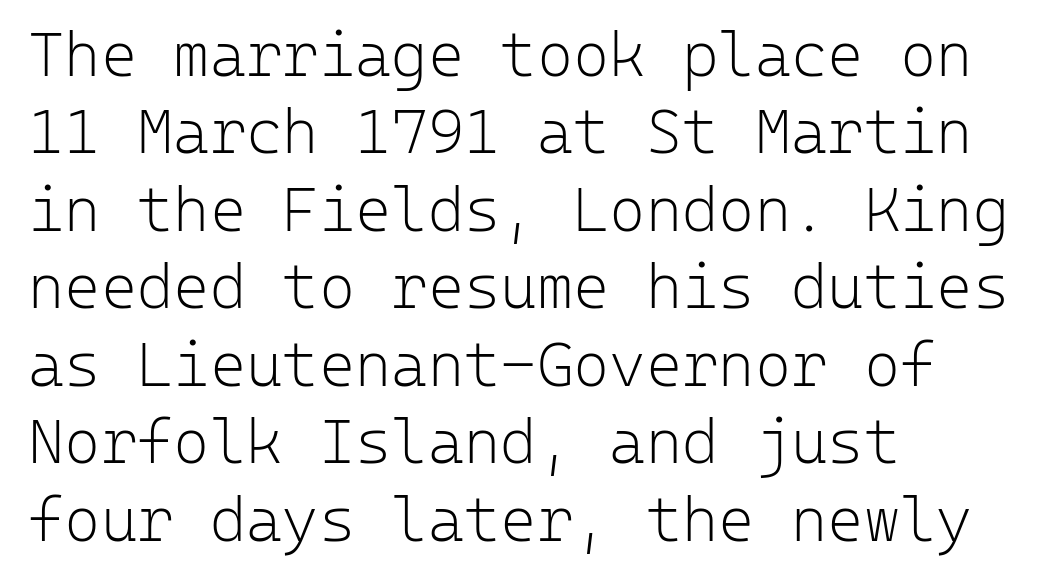
Q: Is the text bold? A: No.
Q: Is the text italic (slanted)? A: No, it is upright.
Q: Is the typeface a serif or a sans-serif typeface? A: Sans-serif.
Q: Is the text underlined? A: No.
Q: How is the paragraph aligned? A: Left-aligned.
Q: Is the spacing between letters normal or unusually wide? A: Normal.
Q: Is the spacing between lines tight, normal or loose? A: Normal.
Q: Width (condensed, normal, or wide)? A: Normal.
Q: Stroke contrast? A: Low.
Q: x-height? A: Medium.
Q: Monospaced? A: Yes.
